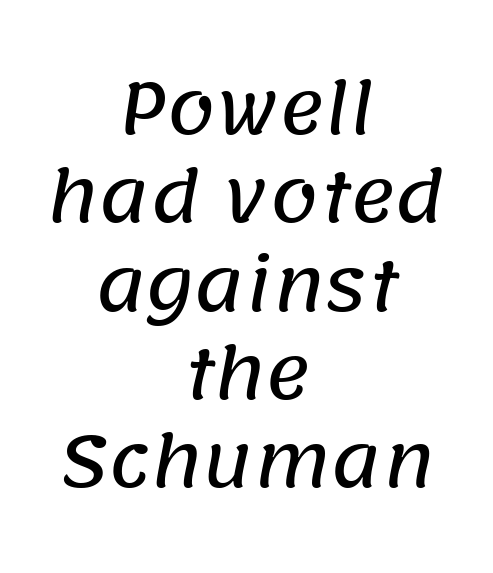
Q: Is the typeface a serif or a sans-serif typeface? A: Sans-serif.
Q: Is the text underlined? A: No.
Q: How is the paragraph aligned? A: Centered.
Q: Is the spacing between letters normal or unusually wide? A: Normal.
Q: Is the spacing between lines tight, normal or loose? A: Normal.
Q: Width (condensed, normal, or wide)? A: Normal.
Q: Stroke contrast? A: Low.
Q: x-height? A: Large.
Q: Monospaced? A: No.
